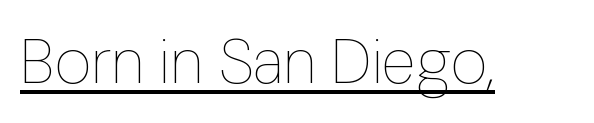
In designer terms, the underline attribute is active on this setting. Every character sits straight up, as roman type does. Honestly, the letter spacing is just normal — you wouldn't notice it. The typeface has the unassuming heft of standard copy or less. The face used here is proportionally spaced, like ordinary book or web type.
